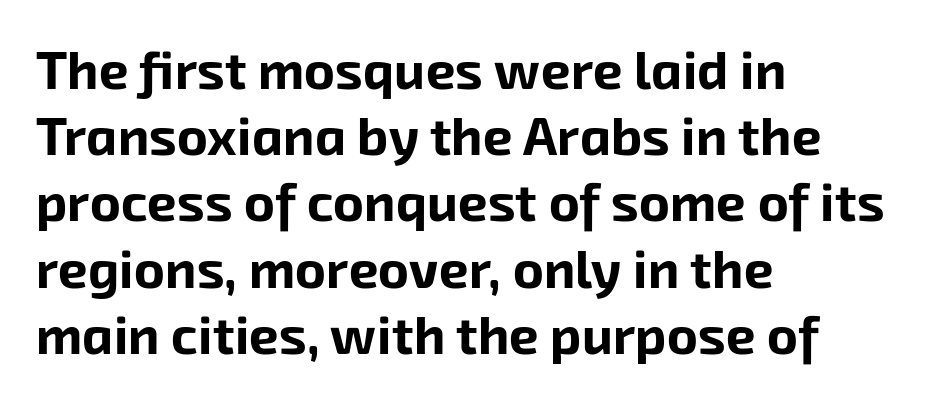
Q: Is the text bold? A: Yes.
Q: Is the typeface a serif or a sans-serif typeface? A: Sans-serif.
Q: Is the text underlined? A: No.
Q: How is the paragraph aligned? A: Left-aligned.
Q: Is the spacing between letters normal or unusually wide? A: Normal.
Q: Is the spacing between lines tight, normal or loose? A: Normal.
Q: Width (condensed, normal, or wide)? A: Normal.
Q: Stroke contrast? A: Low.
Q: x-height? A: Medium.
Q: Monospaced? A: No.
